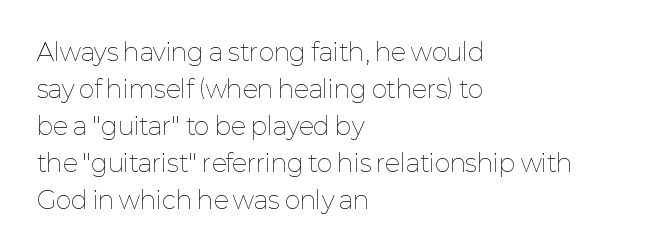
The image shows 24 px text type, upright; set left-aligned, normal line spacing (1.54x), normal letter spacing, not underlined.
